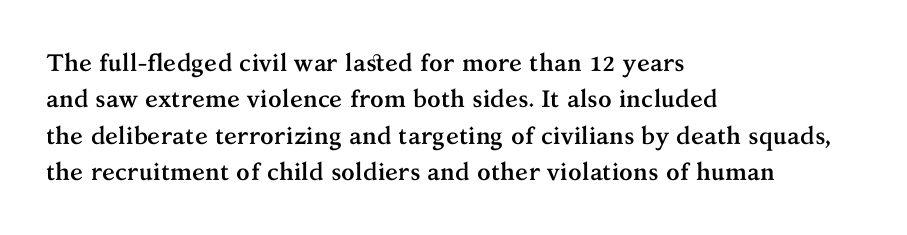
The designer left line spacing at the default. The horizontal fit of the characters is conventional and even. The specimen reads as upright at a glance. The passage shown is not underscored anywhere. The letters are bold, with thick, heavy strokes.
